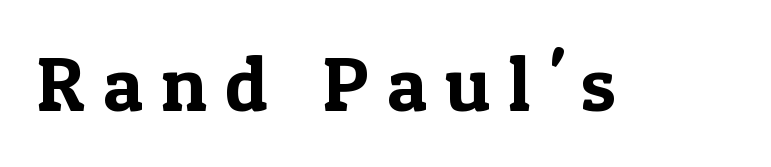
{"serif": "yes", "italic": "no", "width": "normal", "x_height": "medium", "monospaced": "no", "underline": "no", "letter_spacing": "wide", "letter_spacing_em": 0.24, "glyph_px": 77}
